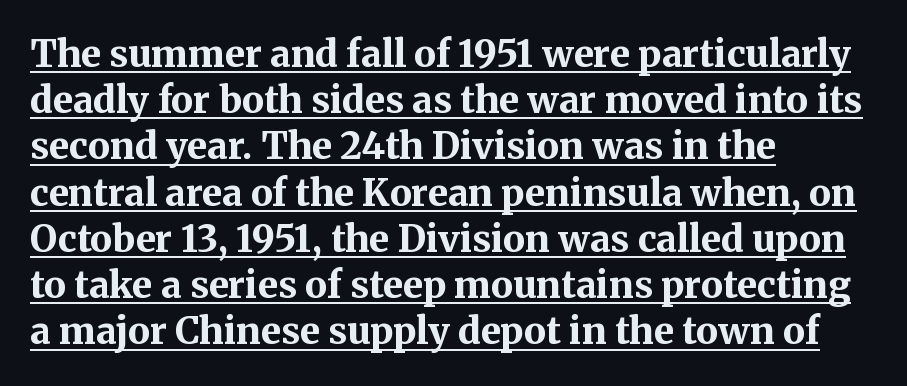
Q: Is the text bold? A: Yes.
Q: Is the text italic (slanted)? A: No, it is upright.
Q: Is the typeface a serif or a sans-serif typeface? A: Serif.
Q: Is the text underlined? A: Yes.
Q: How is the paragraph aligned? A: Left-aligned.
Q: Is the spacing between letters normal or unusually wide? A: Normal.
Q: Is the spacing between lines tight, normal or loose? A: Normal.
Q: Width (condensed, normal, or wide)? A: Normal.
Q: Stroke contrast? A: Medium.
Q: x-height? A: Medium.
Q: Monospaced? A: No.
